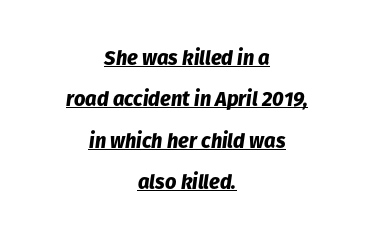
The typesetter has applied underlining to the passage shown. The passage shown stacks its lines with a broad gap. This rendering leaves character spacing at its baseline value. Heavy, bold letterforms.
